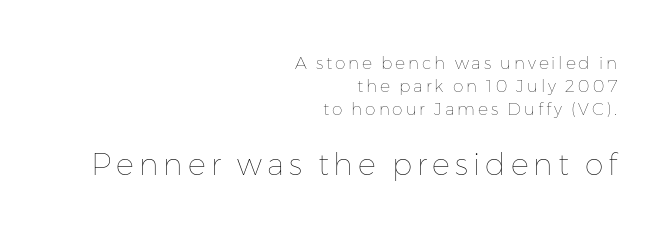
The image shows 30 px thin type, upright; set right-aligned, normal line spacing (1.35x), not underlined; the second (bottom) block is 1.76x larger; low stroke contrast and a medium x-height.
